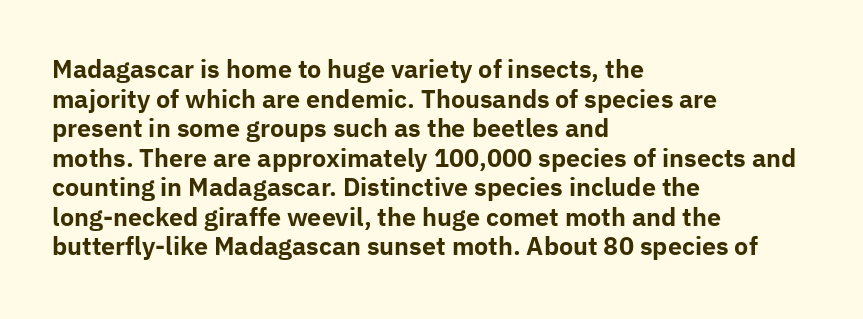
Q: Is the text bold? A: Yes.
Q: Is the text italic (slanted)? A: No, it is upright.
Q: Is the text underlined? A: No.
Q: How is the paragraph aligned? A: Left-aligned.
Q: Is the spacing between letters normal or unusually wide? A: Normal.
